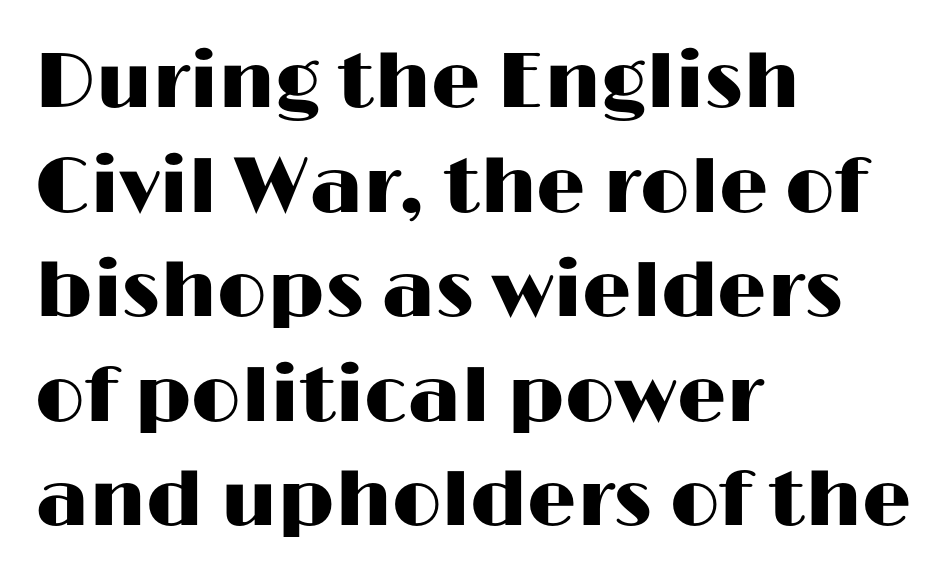
Underlining? Definitely not there. The letters stand upright; this is a roman face. Short note: letters normally spaced. Does the type have serifs? No, each stem ends abruptly. A typesetter would call this proportional, since set widths differ per character. Rows of type keep a routine distance in the vertical direction.
